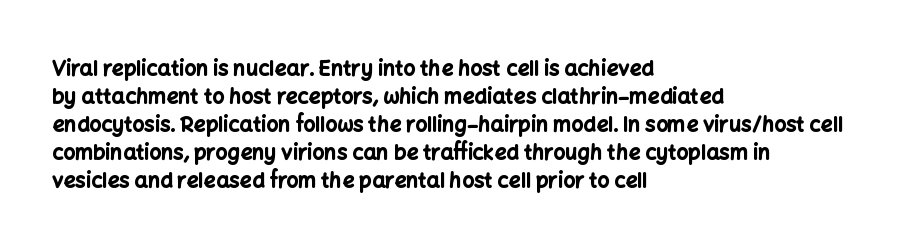
Style check: upright. Reading down the block, your eye returns to a fixed left position each line. This rendering leaves character spacing at its baseline value. Check under the words: just untouched page.
